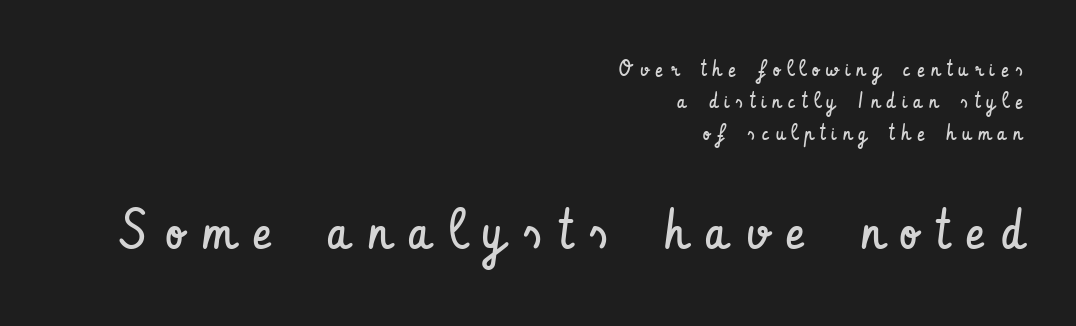
The font is comparable to plain body text, perhaps lighter. This is sans-serif lettering, the kind often seen on screens and signage. Which of the two is more prominent by size? The second, at the bottom. Honestly, the letter spacing is so wide it's the main thing you notice. Do the letters lean? They stand straight. Decoration check: the copy has no underline.
